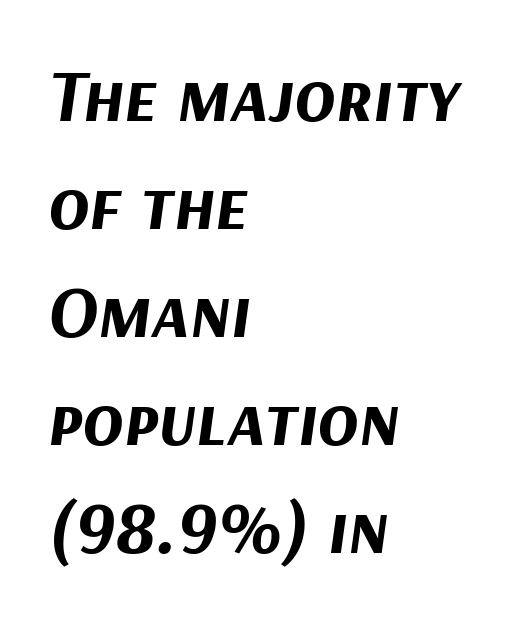
{"italic": "yes", "lean": "right", "slant_degrees": 9, "bold": "yes", "weight": "bold", "width": "normal", "stroke_contrast": "medium", "x_height": "medium", "monospaced": "no", "underline": "no", "align": "left", "line_spacing": "normal", "line_spacing_ratio": 1.44, "letter_spacing": "normal", "letter_spacing_em": 0.0, "glyph_px": 75}
